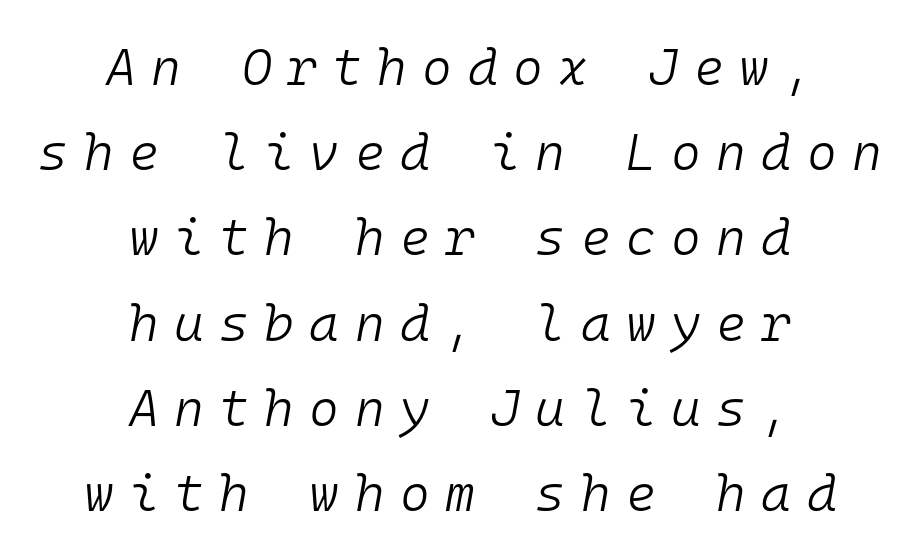
Do the characters align in a grid? Yes, the font is monospaced. The rendering inserts visible extra space after every character. Stems here are at most as thick as an everyday book face. The passage shown leans; its letterforms are oblique. Neither beginnings nor endings align; midpoints do. A clean baseline with only descenders dipping below it.
